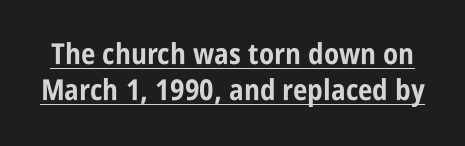
{"serif": "no", "italic": "no", "bold": "yes", "weight": "bold", "width": "condensed", "stroke_contrast": "low", "x_height": "large", "monospaced": "no", "underline": "yes", "line_spacing_ratio": 1.23, "letter_spacing": "normal", "letter_spacing_em": 0.0, "glyph_px": 29}
